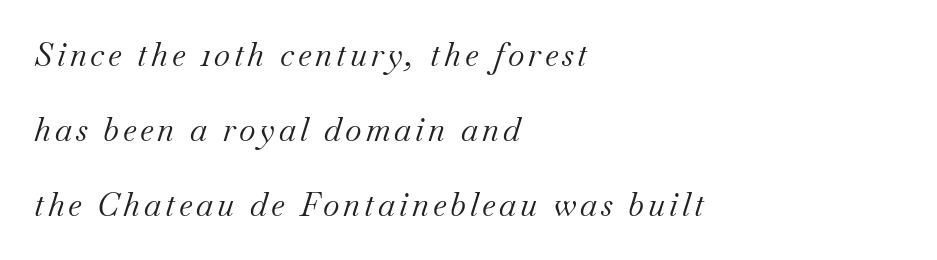
{"serif": "yes", "italic": "yes", "lean": "right", "slant_degrees": 18, "bold": "no", "weight": "regular", "width": "normal", "stroke_contrast": "medium", "x_height": "small", "monospaced": "no", "underline": "no", "align": "left", "line_spacing": "loose", "line_spacing_ratio": 2.34, "glyph_px": 32}
